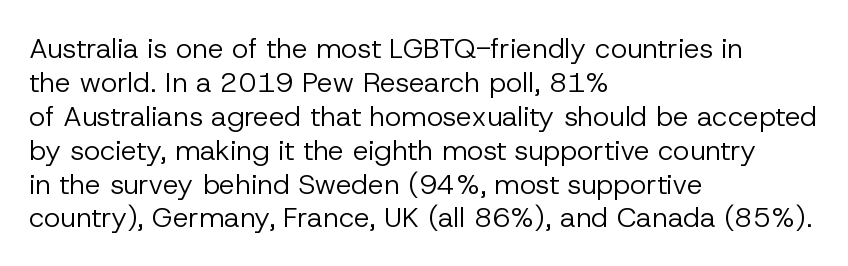
When letters stand straight like this, we call the style roman or upright. Regarding serifs, this sample does without them. The font sits on the lighter half of the weight spectrum, regular included. Spacing verdict: proportional, widths tailored to each character.
